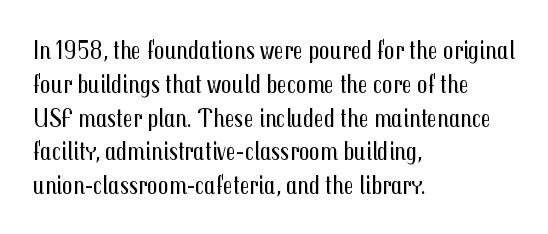
Q: Is the text bold? A: No.
Q: Is the text italic (slanted)? A: No, it is upright.
Q: Is the text underlined? A: No.
Q: How is the paragraph aligned? A: Left-aligned.
Q: Is the spacing between letters normal or unusually wide? A: Normal.
Q: Is the spacing between lines tight, normal or loose? A: Normal.
